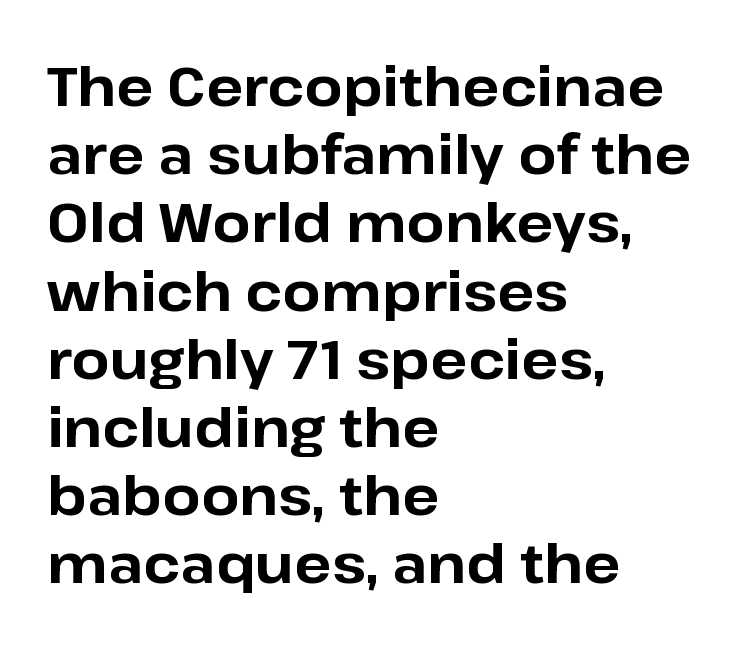
{"serif": "no", "italic": "no", "bold": "yes", "weight": "bold", "width": "normal", "stroke_contrast": "low", "x_height": "medium", "monospaced": "no", "underline": "no", "align": "left", "line_spacing_ratio": 1.24, "letter_spacing": "normal", "letter_spacing_em": 0.0, "glyph_px": 55}
